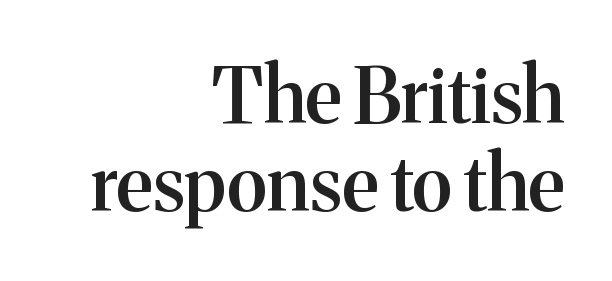
The image shows 76 px semibold serif type, upright; set right-aligned, line spacing 1.16x, normal letter spacing, not underlined; medium stroke contrast and a medium x-height.
